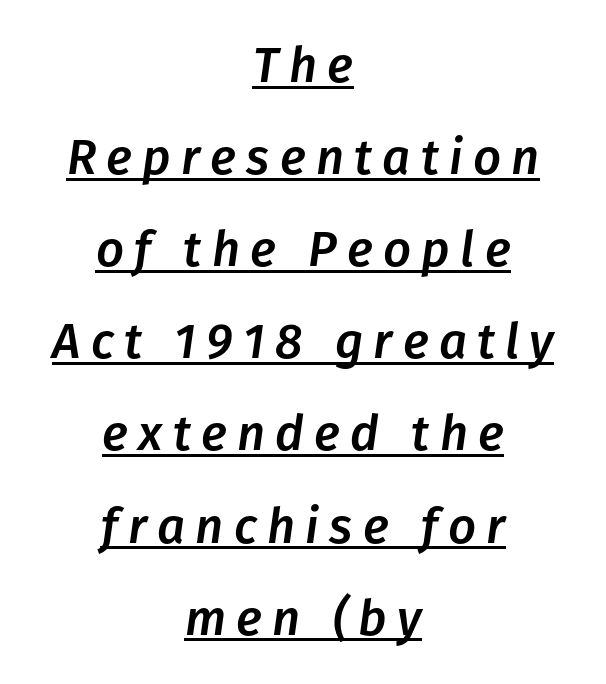
Q: Is the text italic (slanted)? A: Yes, it leans right by about 8 degrees.
Q: Is the text underlined? A: Yes.
Q: How is the paragraph aligned? A: Centered.
Q: Is the spacing between letters normal or unusually wide? A: Unusually wide.
Q: Width (condensed, normal, or wide)? A: Normal.
Q: Stroke contrast? A: Low.
Q: x-height? A: Medium.
Q: Monospaced? A: No.
